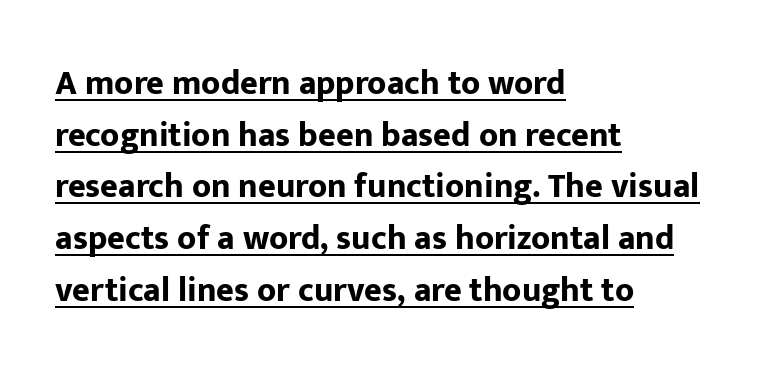
Q: Is the text bold? A: Yes.
Q: Is the text italic (slanted)? A: No, it is upright.
Q: Is the typeface a serif or a sans-serif typeface? A: Sans-serif.
Q: Is the text underlined? A: Yes.
Q: How is the paragraph aligned? A: Left-aligned.
Q: Is the spacing between letters normal or unusually wide? A: Normal.
Q: Is the spacing between lines tight, normal or loose? A: Normal.
Q: Width (condensed, normal, or wide)? A: Normal.
Q: Stroke contrast? A: Low.
Q: x-height? A: Medium.
Q: Monospaced? A: No.
